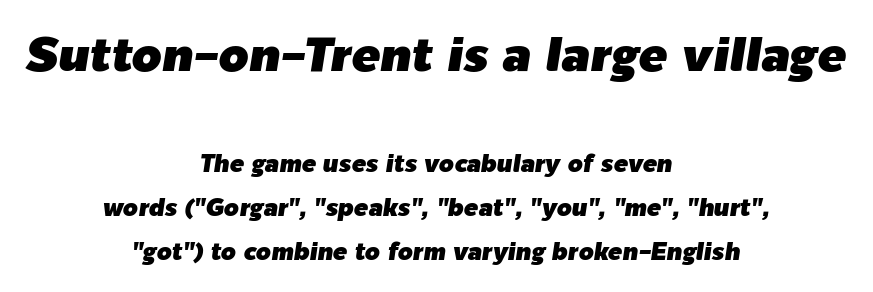
Q: Is the text italic (slanted)? A: Yes, it leans right by about 9 degrees.
Q: Is the text underlined? A: No.
Q: How is the paragraph aligned? A: Centered.
Q: Is the spacing between letters normal or unusually wide? A: Normal.
Q: Which block of text is set in a larger size, the first (top) or the second (bottom)? A: The first (top) one.
Q: Width (condensed, normal, or wide)? A: Normal.
Q: Stroke contrast? A: Low.
Q: x-height? A: Medium.
Q: Monospaced? A: No.
